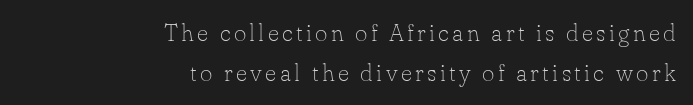
No word sits above an underline. Is the stroke heavy? The answer is a plain regular-or-lighter. Normally led — the rows are evenly, conventionally spaced. These lines stack with their right ends in a neat column.
